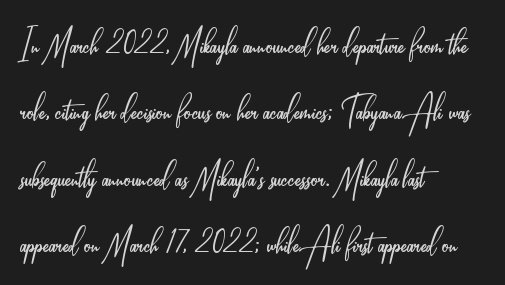
{"serif": "no", "bold": "no", "weight": "light", "width": "condensed", "stroke_contrast": "low", "x_height": "small", "monospaced": "no", "underline": "no", "align": "left", "line_spacing": "normal", "line_spacing_ratio": 1.51, "letter_spacing": "normal", "letter_spacing_em": 0.0, "glyph_px": 44}
